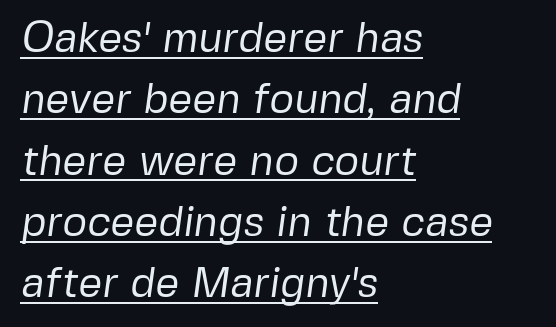
Q: Is the text bold? A: No.
Q: Is the typeface a serif or a sans-serif typeface? A: Sans-serif.
Q: Is the text underlined? A: Yes.
Q: How is the paragraph aligned? A: Left-aligned.
Q: Is the spacing between letters normal or unusually wide? A: Normal.
Q: Is the spacing between lines tight, normal or loose? A: Normal.
Q: Width (condensed, normal, or wide)? A: Normal.
Q: Stroke contrast? A: Low.
Q: x-height? A: Medium.
Q: Monospaced? A: No.
